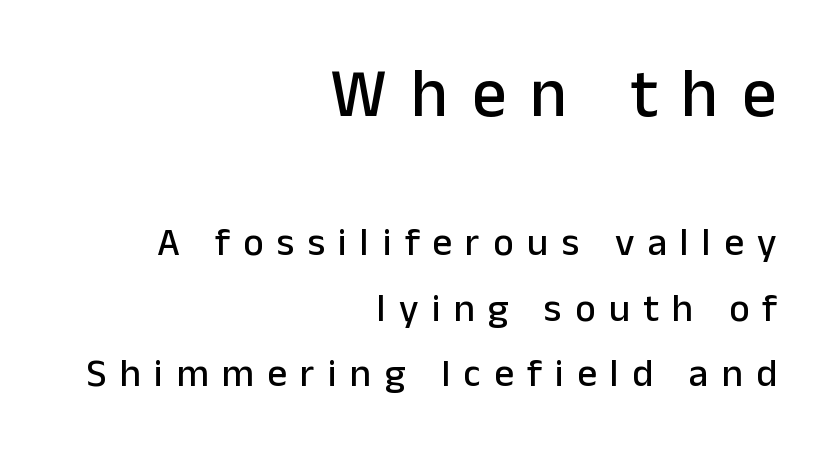
Here the designer chose a conventional face with non-uniform glyph widths. Is there much room between lines? A standard amount, neither cramped nor airy. Short note: letters widely spaced. Are there feet on the stems? There aren't — it's a sans.
